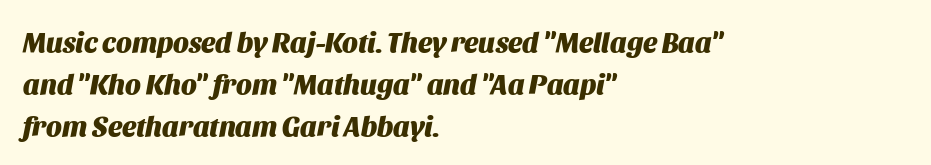
Each letter keeps its own natural width here, so spacing adapts to shape. Looking at the ascenders, they clearly lean. Nothing unusual about the tracking: characters are spaced as the font intends. I'd describe the lettering as bold — thick and assertive. This rendering features lettering with no underline. Typeset ragged right — the left edge is the straight one.
